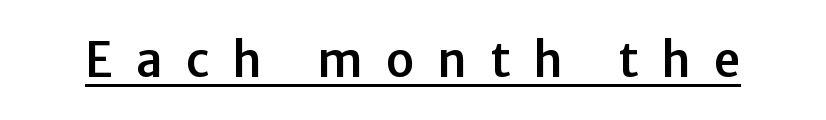
The image shows 47 px sans-serif type, upright; set unusually wide letter spacing (+0.49 em), underlined; low stroke contrast and a medium x-height.
